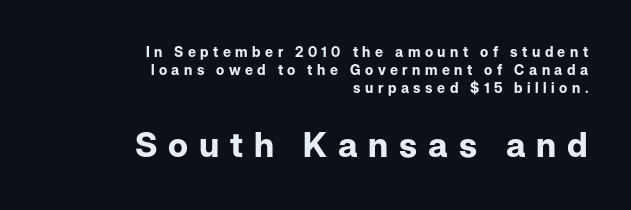
The image shows 34 px bold sans-serif type, upright; set right-aligned, normal line spacing (1.29x), unusually wide letter spacing (+0.32 em), not underlined; the second (bottom) block is 2.43x larger; low stroke contrast and a medium x-height.
